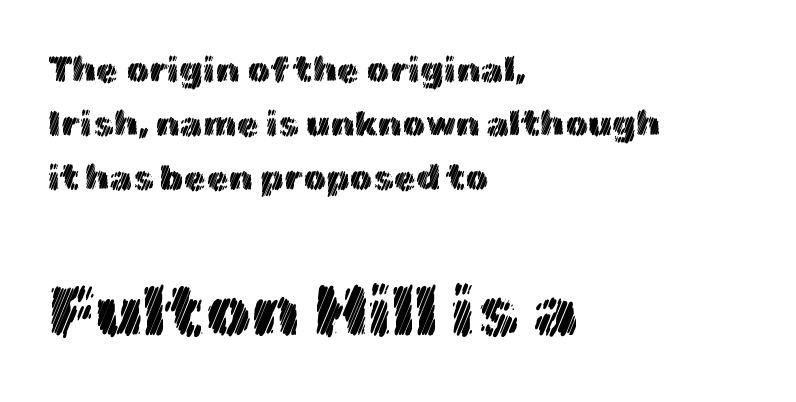
The image shows 72 px text type, upright; set left-aligned, normal line spacing (1.5x), normal letter spacing, not underlined; the second (bottom) block is 2.0x larger; a medium x-height.
